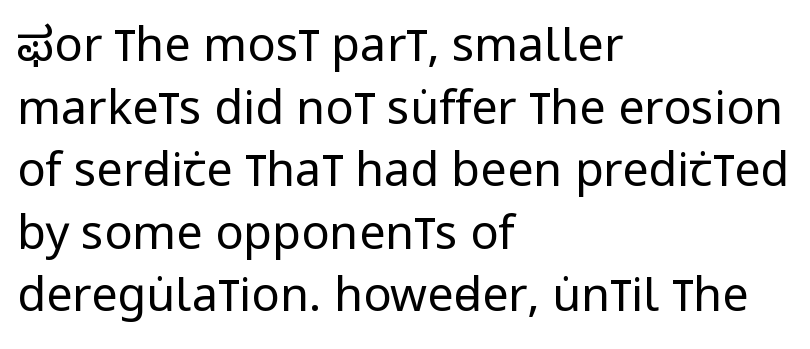
The image shows 47 px regular-weight, condensed sans-serif type, upright; set left-aligned, normal line spacing (1.33x), normal letter spacing, not underlined; low stroke contrast and a large x-height.
